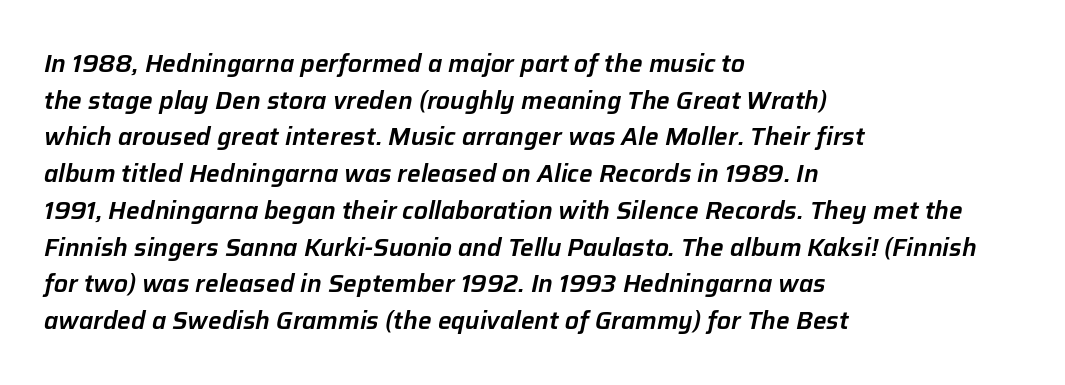
{"italic": "yes", "lean": "right", "slant_degrees": 12, "underline": "no", "align": "left", "line_spacing": "normal", "line_spacing_ratio": 1.53, "letter_spacing": "normal", "letter_spacing_em": 0.0, "glyph_px": 24}
